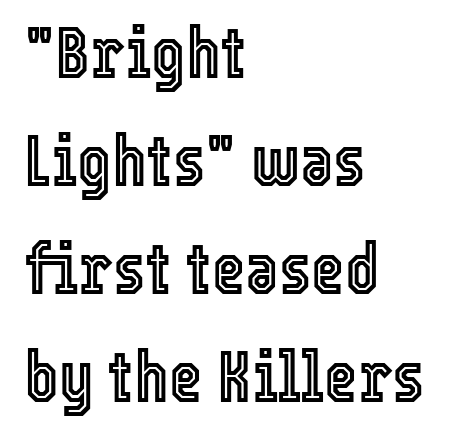
Q: Is the text italic (slanted)? A: No, it is upright.
Q: Is the text underlined? A: No.
Q: How is the paragraph aligned? A: Left-aligned.
Q: Is the spacing between letters normal or unusually wide? A: Normal.
Q: Is the spacing between lines tight, normal or loose? A: Normal.
Q: Width (condensed, normal, or wide)? A: Condensed.
Q: x-height? A: Medium.
Q: Monospaced? A: No.
